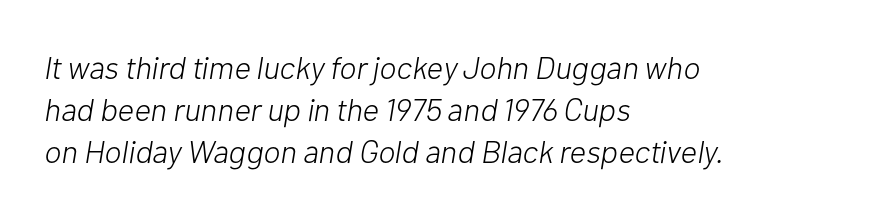
{"italic": "yes", "lean": "right", "slant_degrees": 10, "bold": "no", "weight": "light", "width": "normal", "stroke_contrast": "low", "x_height": "medium", "monospaced": "no", "underline": "no", "align": "left", "line_spacing": "normal", "line_spacing_ratio": 1.31, "letter_spacing": "normal", "letter_spacing_em": 0.0, "glyph_px": 32}
